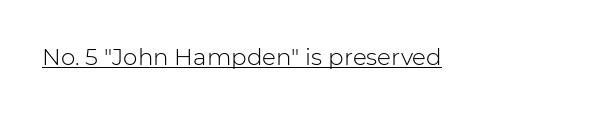
Q: Is the text bold? A: No.
Q: Is the text italic (slanted)? A: No, it is upright.
Q: Is the text underlined? A: Yes.
Q: Is the spacing between letters normal or unusually wide? A: Normal.
